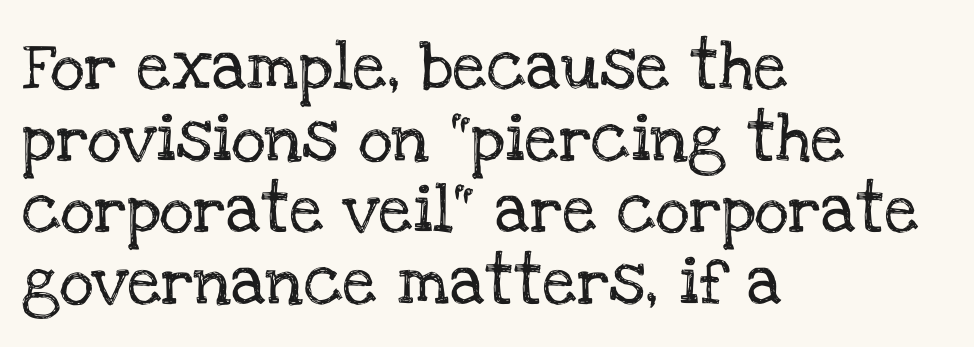
Q: Is the text italic (slanted)? A: No, it is upright.
Q: Is the typeface a serif or a sans-serif typeface? A: Serif.
Q: Is the text underlined? A: No.
Q: How is the paragraph aligned? A: Left-aligned.
Q: Is the spacing between letters normal or unusually wide? A: Normal.
Q: Is the spacing between lines tight, normal or loose? A: Normal.
Q: Width (condensed, normal, or wide)? A: Normal.
Q: Stroke contrast? A: Low.
Q: x-height? A: Large.
Q: Monospaced? A: No.
